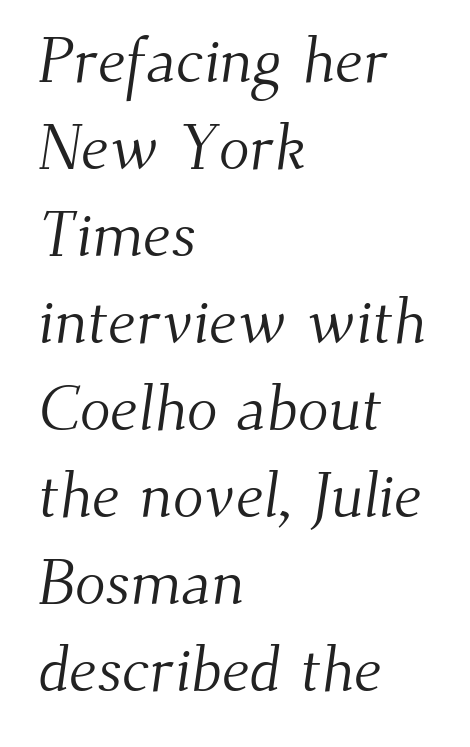
The image shows 64 px light serif type; set left-aligned, normal line spacing (1.36x), normal letter spacing, not underlined; medium stroke contrast and a small x-height.
